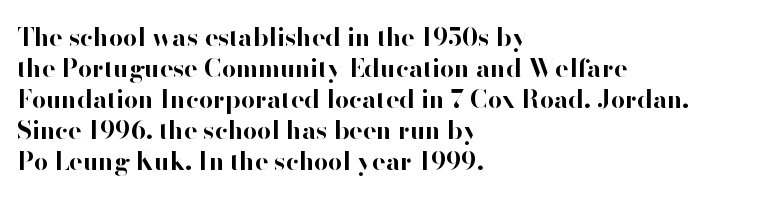
{"italic": "no", "bold": "yes", "underline": "no", "align": "left", "line_spacing_ratio": 1.24, "letter_spacing": "normal", "letter_spacing_em": 0.0, "glyph_px": 25}
